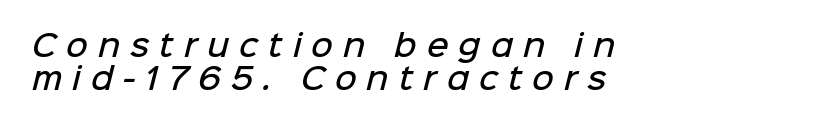
{"serif": "no", "bold": "semi", "weight": "semibold", "width": "normal", "stroke_contrast": "low", "x_height": "medium", "monospaced": "no", "underline": "no", "align": "left", "line_spacing": "tight", "line_spacing_ratio": 1.09, "letter_spacing": "wide", "letter_spacing_em": 0.33, "glyph_px": 30}
